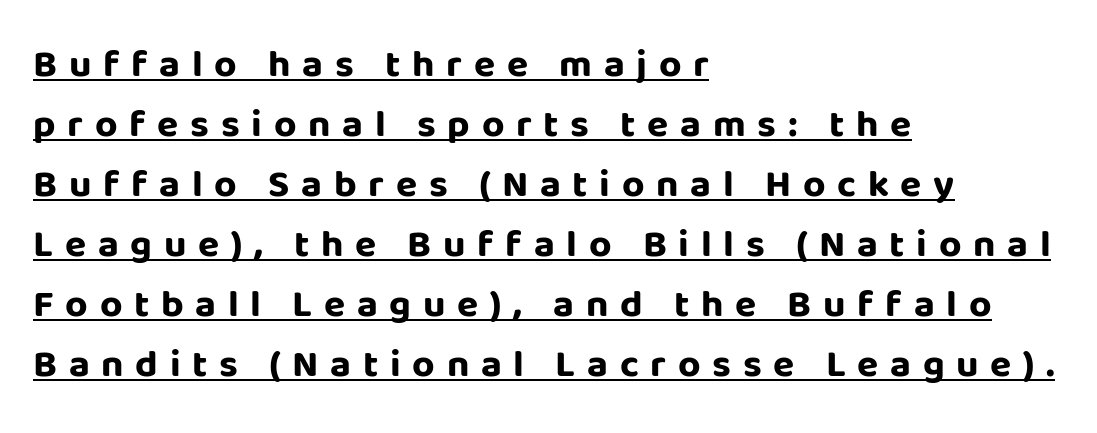
Q: Is the text bold? A: Yes.
Q: Is the text italic (slanted)? A: No, it is upright.
Q: Is the typeface a serif or a sans-serif typeface? A: Sans-serif.
Q: Is the text underlined? A: Yes.
Q: How is the paragraph aligned? A: Left-aligned.
Q: Is the spacing between letters normal or unusually wide? A: Unusually wide.
Q: Is the spacing between lines tight, normal or loose? A: Normal.
Q: Width (condensed, normal, or wide)? A: Normal.
Q: Stroke contrast? A: Low.
Q: x-height? A: Large.
Q: Monospaced? A: No.
